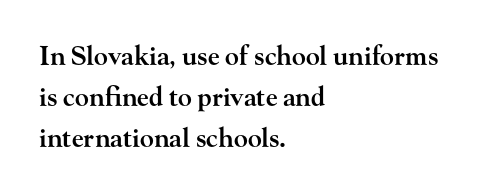
Caption: semibold face, moderately heavy strokes. Students, observe: this is what conventionally led text looks like. Quick note: not italic, upright. A bare baseline throughout the passage.
